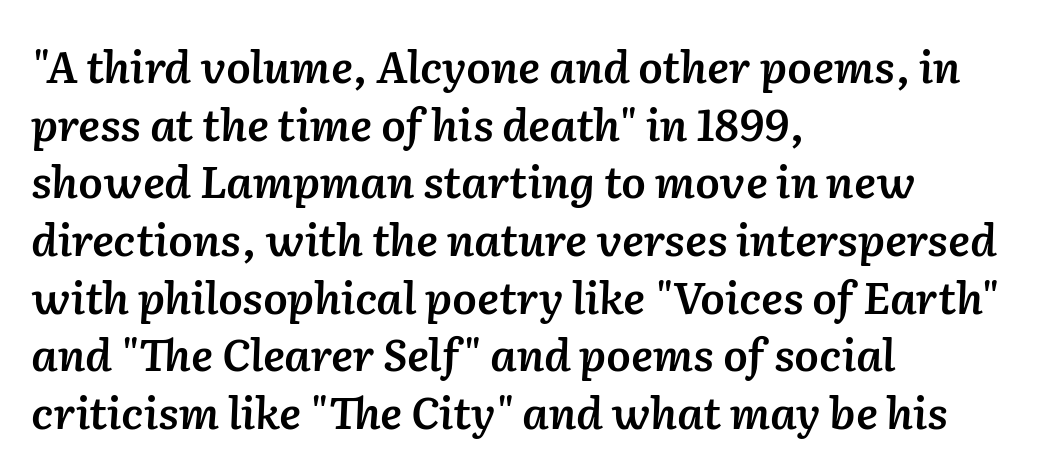
No word sits above an underline. Think of a printed novel: that variable character pitch is what you see here. There is no visible air inserted between adjacent glyphs. The font is running at a semibold setting, under full bold. Normally led — the rows are evenly, conventionally spaced.
